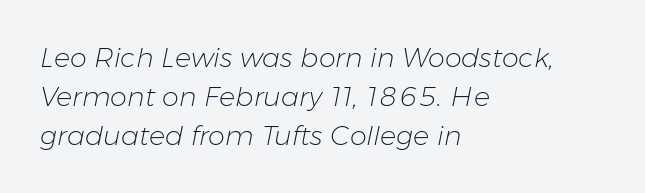
The image shows 27 px text type, italic (leaning right); set left-aligned, normal line spacing (1.45x), normal letter spacing, not underlined.
